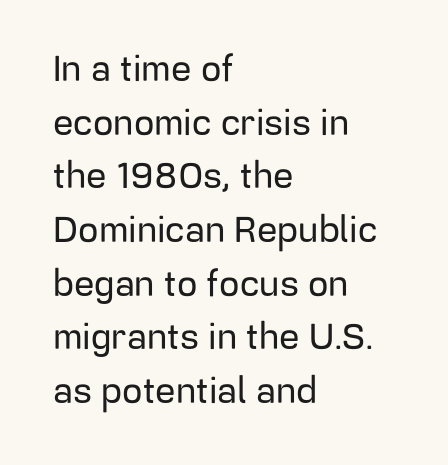
The image shows 36 px sans-serif type, upright; set left-aligned, normal line spacing (1.49x), normal letter spacing, not underlined; low stroke contrast and a medium x-height.
